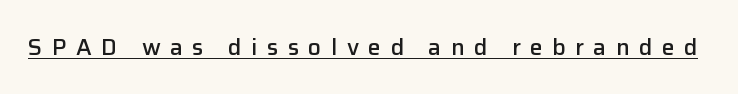
{"italic": "no", "bold": "semi", "underline": "yes", "letter_spacing": "wide", "letter_spacing_em": 0.41, "glyph_px": 23}
